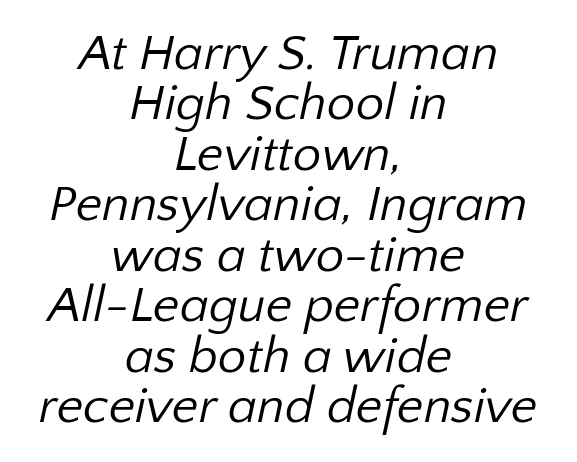
The image shows 51 px regular-weight sans-serif type; set centered, tight line spacing (0.99x), normal letter spacing, not underlined; low stroke contrast and a medium x-height.
